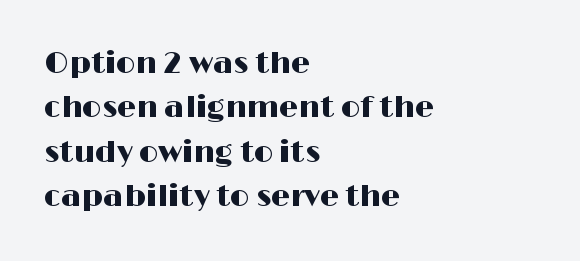
The rendering shows plain stroke endings on the letterforms — a sans-serif design. Character widths vary here, with narrow letters taking less room than wide ones. Glance below the letters and you will spot only blank space. A roman cut, with each character standing at attention.
